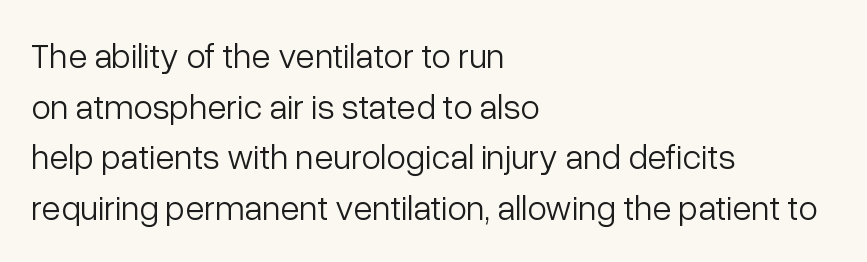
{"serif": "no", "italic": "no", "bold": "no", "weight": "light", "width": "normal", "stroke_contrast": "low", "x_height": "medium", "monospaced": "no", "underline": "no", "align": "left", "line_spacing": "normal", "line_spacing_ratio": 1.45, "letter_spacing": "normal", "letter_spacing_em": 0.0, "glyph_px": 35}
